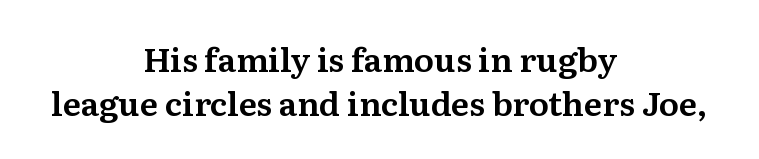
Q: Is the text italic (slanted)? A: No, it is upright.
Q: Is the typeface a serif or a sans-serif typeface? A: Serif.
Q: Is the text underlined? A: No.
Q: How is the paragraph aligned? A: Centered.
Q: Is the spacing between letters normal or unusually wide? A: Normal.
Q: Is the spacing between lines tight, normal or loose? A: Normal.
Q: Width (condensed, normal, or wide)? A: Normal.
Q: Stroke contrast? A: Medium.
Q: x-height? A: Medium.
Q: Monospaced? A: No.
